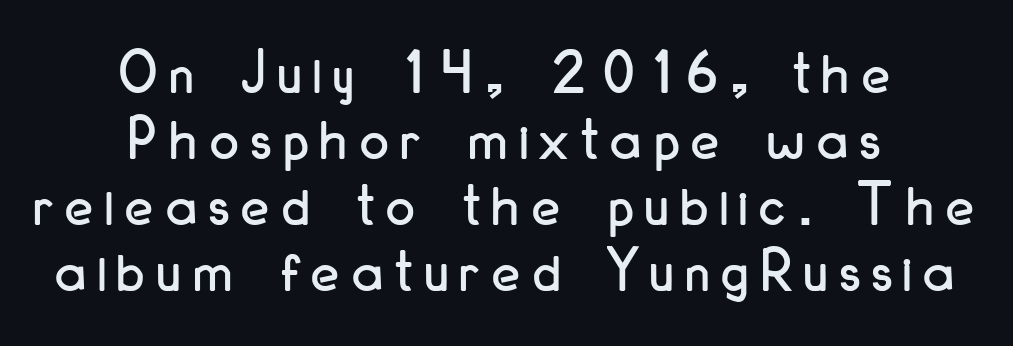
Q: Is the text italic (slanted)? A: No, it is upright.
Q: Is the typeface a serif or a sans-serif typeface? A: Sans-serif.
Q: Is the text underlined? A: No.
Q: How is the paragraph aligned? A: Centered.
Q: Is the spacing between lines tight, normal or loose? A: Tight.
Q: Width (condensed, normal, or wide)? A: Condensed.
Q: Stroke contrast? A: Low.
Q: x-height? A: Small.
Q: Monospaced? A: No.
